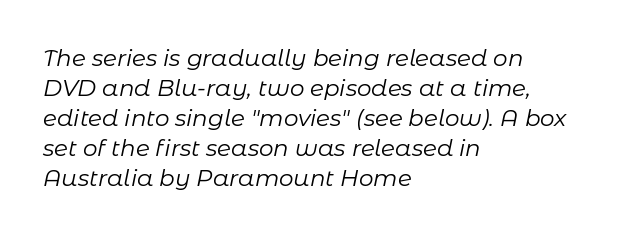
Leading: standard. One-word summary of the alignment: left. Style check: oblique. The words here are not underlined. Inter-character spacing is left at the font's built-in metrics. These glyphs show unthickened strokes, regular width or finer.
